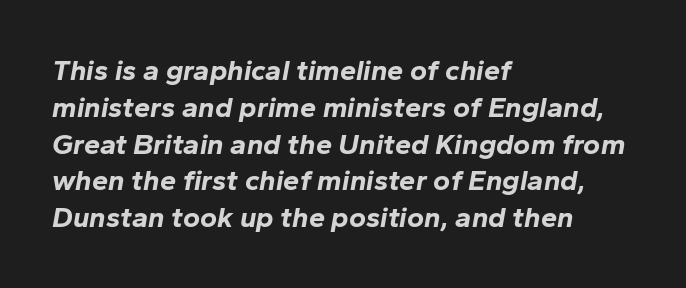
The image shows 29 px bold type, italic (leaning right); set left-aligned, normal line spacing (1.27x), normal letter spacing, not underlined; low stroke contrast and a medium x-height.
